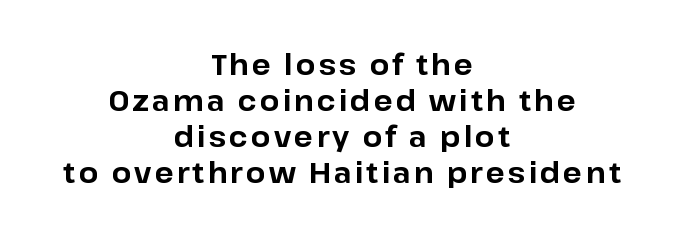
Q: Is the text bold? A: Yes.
Q: Is the text italic (slanted)? A: No, it is upright.
Q: Is the typeface a serif or a sans-serif typeface? A: Sans-serif.
Q: Is the text underlined? A: No.
Q: How is the paragraph aligned? A: Centered.
Q: Is the spacing between lines tight, normal or loose? A: Normal.
Q: Width (condensed, normal, or wide)? A: Normal.
Q: Stroke contrast? A: Low.
Q: x-height? A: Medium.
Q: Monospaced? A: No.
